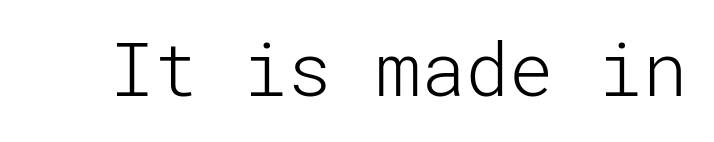
{"serif": "no", "italic": "no", "bold": "no", "weight": "light", "width": "normal", "stroke_contrast": "low", "x_height": "medium", "underline": "no", "letter_spacing": "normal", "letter_spacing_em": 0.0, "glyph_px": 74}
